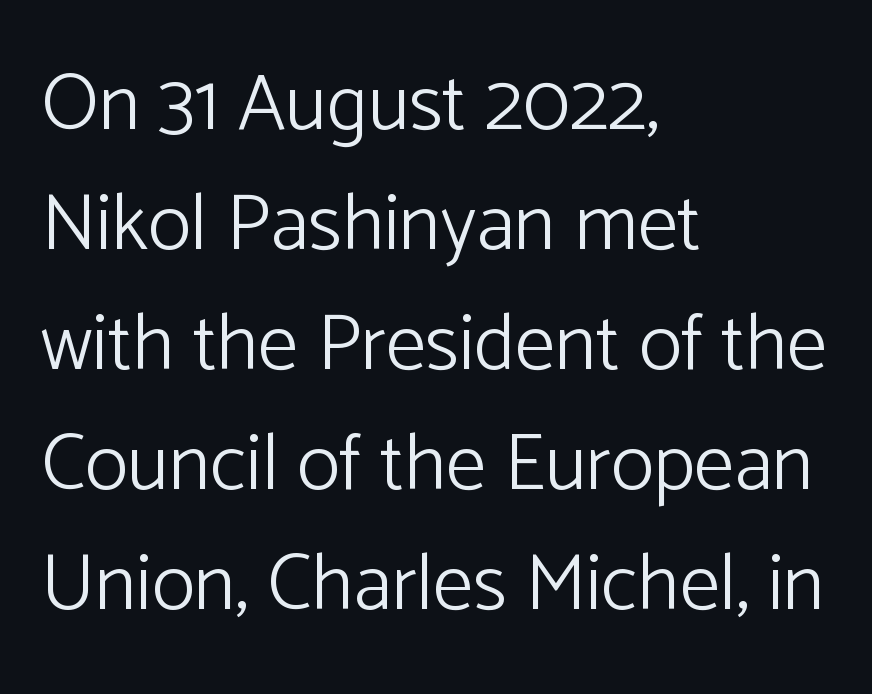
Q: Is the text bold? A: No.
Q: Is the text italic (slanted)? A: No, it is upright.
Q: Is the typeface a serif or a sans-serif typeface? A: Sans-serif.
Q: Is the text underlined? A: No.
Q: How is the paragraph aligned? A: Left-aligned.
Q: Is the spacing between letters normal or unusually wide? A: Normal.
Q: Is the spacing between lines tight, normal or loose? A: Normal.
Q: Width (condensed, normal, or wide)? A: Normal.
Q: Stroke contrast? A: Low.
Q: x-height? A: Medium.
Q: Monospaced? A: No.
